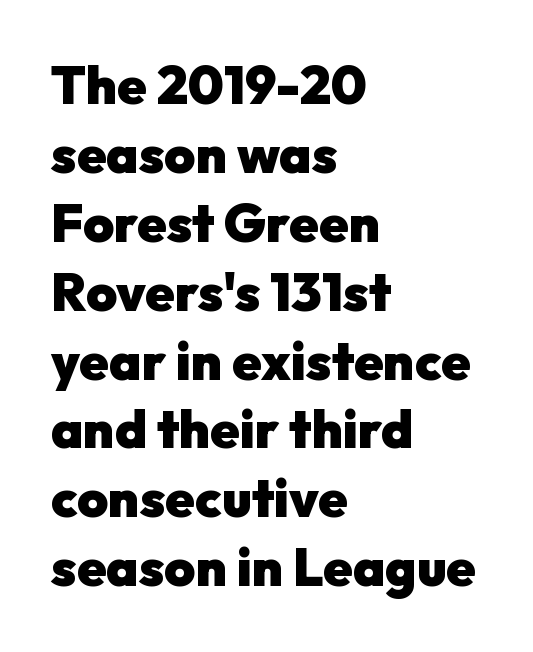
The gap between lines stays unmarked. One glance says typical: line gaps are just what's usual. Spacing verdict: proportional, widths tailored to each character. The passage is arranged the way most books set body copy — flush left. Italic? Not at all — the glyphs are vertical.
